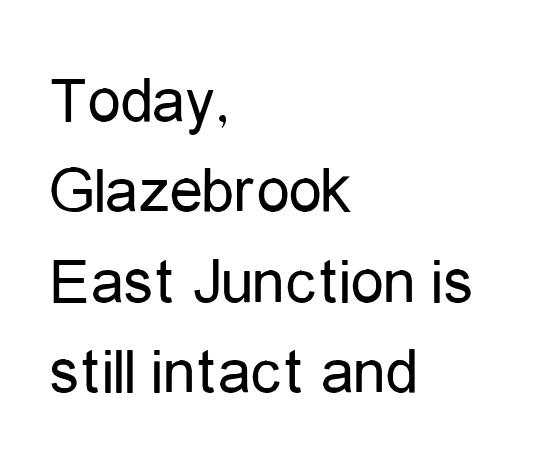
Left-aligned paragraph, ragged on the right. In terms of posture, this sample is upright. The designer left line spacing at the default. The passage shown is not underscored anywhere. Think of a printed novel: that variable character pitch is what you see here. Font category for this specimen: sans-serif.
